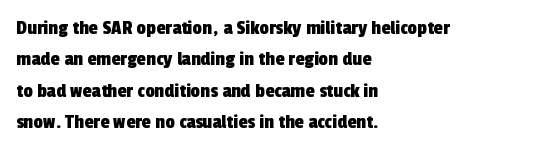
The image shows 21 px text type; set left-aligned, normal line spacing (1.49x), normal letter spacing, not underlined.
